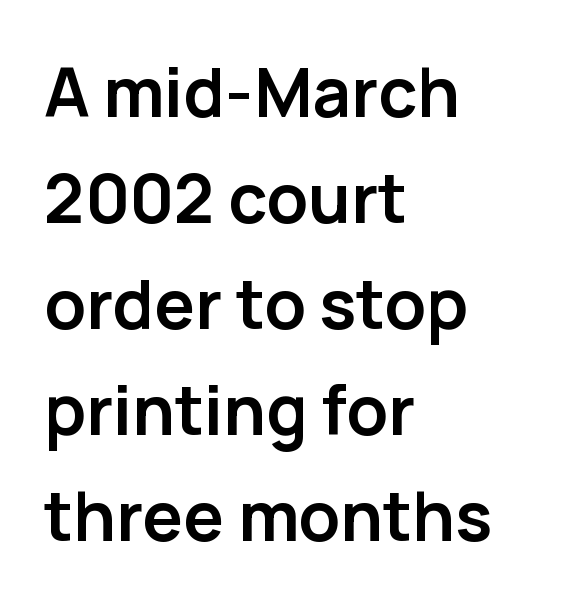
Q: Is the text bold? A: Yes.
Q: Is the text italic (slanted)? A: No, it is upright.
Q: Is the typeface a serif or a sans-serif typeface? A: Sans-serif.
Q: Is the text underlined? A: No.
Q: How is the paragraph aligned? A: Left-aligned.
Q: Is the spacing between letters normal or unusually wide? A: Normal.
Q: Is the spacing between lines tight, normal or loose? A: Normal.
Q: Width (condensed, normal, or wide)? A: Normal.
Q: Stroke contrast? A: Low.
Q: x-height? A: Medium.
Q: Monospaced? A: No.
